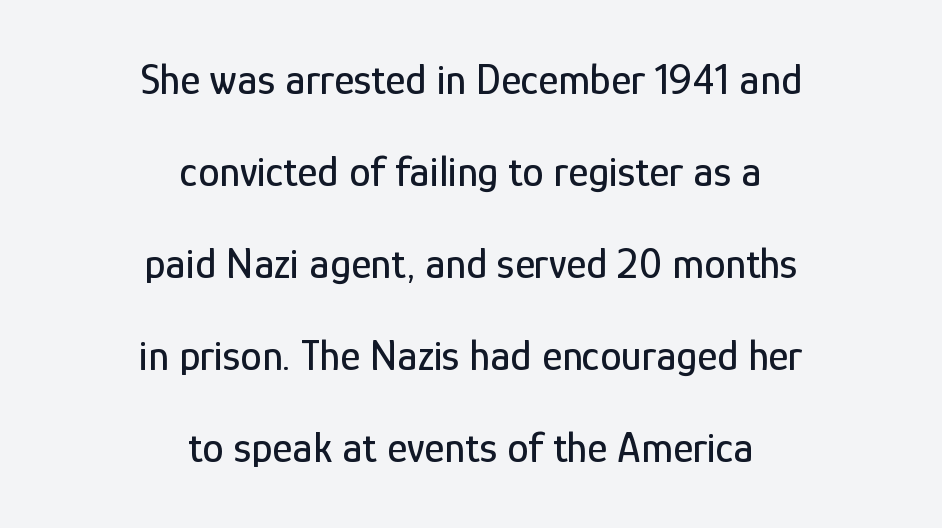
{"serif": "no", "italic": "no", "width": "condensed", "stroke_contrast": "low", "x_height": "medium", "monospaced": "no", "underline": "no", "align": "center", "line_spacing": "loose", "line_spacing_ratio": 2.14, "letter_spacing": "normal", "letter_spacing_em": 0.0, "glyph_px": 43}
